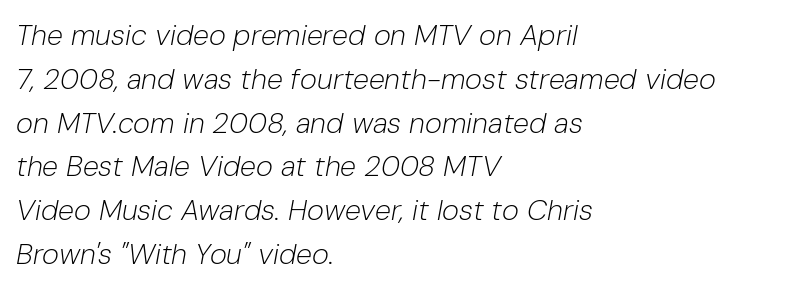
{"italic": "yes", "lean": "right", "slant_degrees": 10, "bold": "no", "weight": "light", "width": "normal", "stroke_contrast": "low", "x_height": "medium", "monospaced": "no", "underline": "no", "align": "left", "line_spacing": "normal", "line_spacing_ratio": 1.51, "letter_spacing": "normal", "letter_spacing_em": 0.0, "glyph_px": 29}
